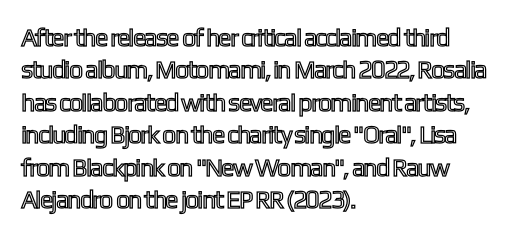
Q: Is the text italic (slanted)? A: No, it is upright.
Q: Is the text underlined? A: No.
Q: How is the paragraph aligned? A: Left-aligned.
Q: Is the spacing between letters normal or unusually wide? A: Normal.
Q: Is the spacing between lines tight, normal or loose? A: Normal.
